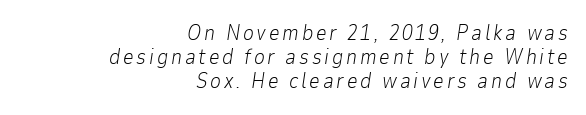
Heaviness? Minimal to ordinary, like unemphasized prose. Casual observation: everything's shoved over to the right. How would I describe the line gaps? Narrow and economical. A clean baseline with only descenders dipping below it. Designer's note — italics engaged.
